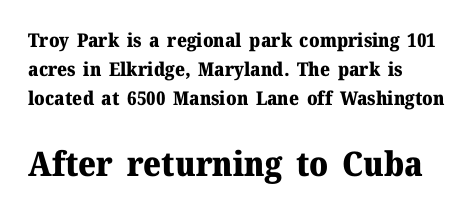
Q: Is the text bold? A: Yes.
Q: Is the text italic (slanted)? A: No, it is upright.
Q: Is the typeface a serif or a sans-serif typeface? A: Serif.
Q: Is the text underlined? A: No.
Q: How is the paragraph aligned? A: Left-aligned.
Q: Is the spacing between letters normal or unusually wide? A: Normal.
Q: Is the spacing between lines tight, normal or loose? A: Normal.
Q: Which block of text is set in a larger size, the first (top) or the second (bottom)? A: The second (bottom) one.
Q: Width (condensed, normal, or wide)? A: Normal.
Q: Stroke contrast? A: Medium.
Q: x-height? A: Medium.
Q: Monospaced? A: No.
